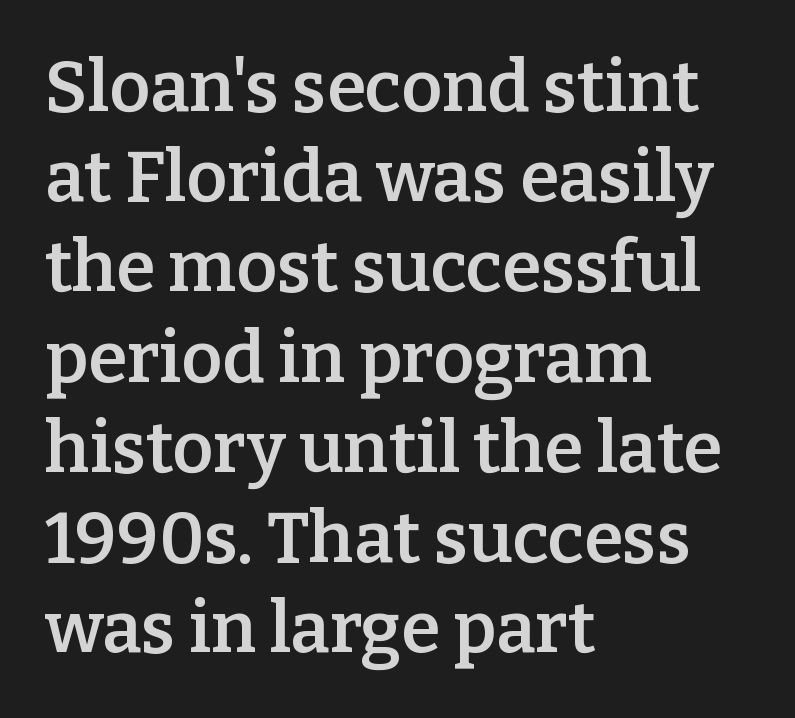
{"serif": "yes", "italic": "no", "bold": "semi", "weight": "semibold", "width": "normal", "stroke_contrast": "low", "x_height": "medium", "monospaced": "no", "underline": "no", "align": "left", "line_spacing": "normal", "line_spacing_ratio": 1.27, "letter_spacing": "normal", "letter_spacing_em": 0.0, "glyph_px": 71}
